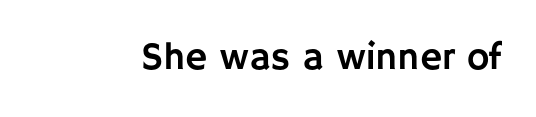
The image shows 38 px sans-serif type, upright; set normal letter spacing, not underlined; low stroke contrast and a large x-height.
